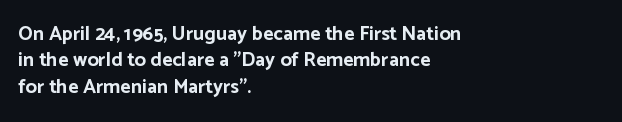
{"italic": "no", "bold": "yes", "underline": "no", "align": "left", "line_spacing": "normal", "line_spacing_ratio": 1.32, "letter_spacing": "normal", "letter_spacing_em": 0.0, "glyph_px": 20}
